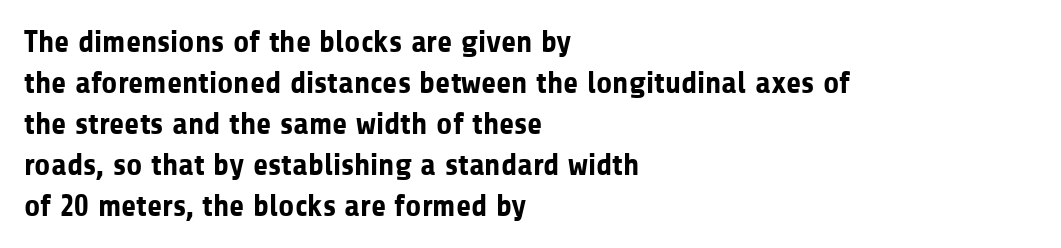
The type family on display is of the sans-serif kind. Plain, unruled lines of type. The rendering anchors every line to the left-hand side. The specimen reads as upright at a glance.
